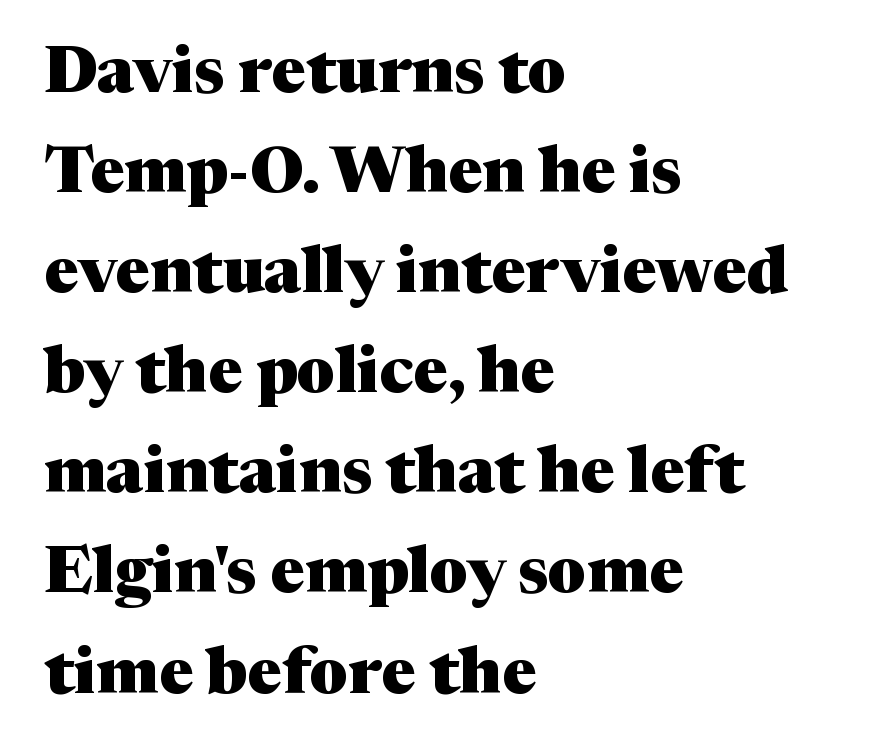
{"serif": "yes", "italic": "no", "bold": "yes", "weight": "heavy", "width": "normal", "stroke_contrast": "medium", "x_height": "medium", "monospaced": "no", "underline": "no", "align": "left", "line_spacing": "normal", "line_spacing_ratio": 1.54, "letter_spacing": "normal", "letter_spacing_em": 0.0, "glyph_px": 65}
